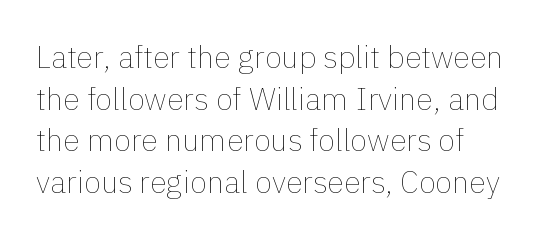
{"italic": "no", "bold": "no", "weight": "thin", "width": "normal", "x_height": "medium", "monospaced": "no", "underline": "no", "align": "left", "line_spacing": "normal", "line_spacing_ratio": 1.34, "letter_spacing": "normal", "letter_spacing_em": 0.0, "glyph_px": 31}
